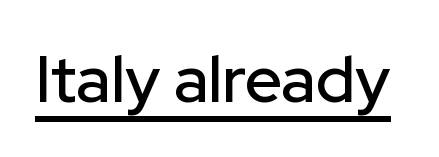
{"serif": "no", "italic": "no", "width": "normal", "stroke_contrast": "low", "x_height": "medium", "monospaced": "no", "underline": "yes", "letter_spacing": "normal", "letter_spacing_em": 0.0, "glyph_px": 65}
